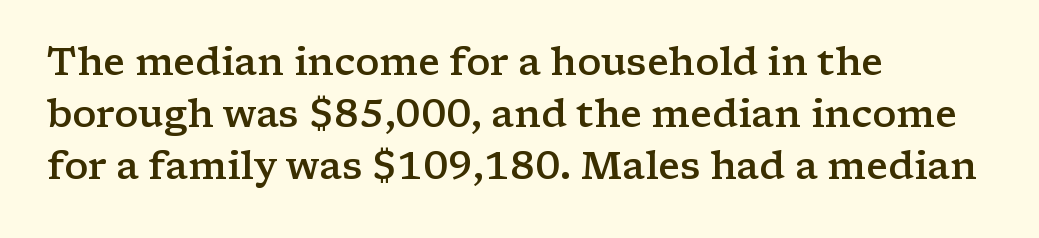
Between one letter and the next there's only the usual sliver of space. In CSS terms this would be text-align: left. The lettering stays uniformly vertical, giving the passage a roman look. Letterform terminals end in serifs throughout the passage. The string is rendered with underlining switched off. Do the characters align in a grid? No, the font is proportional.
